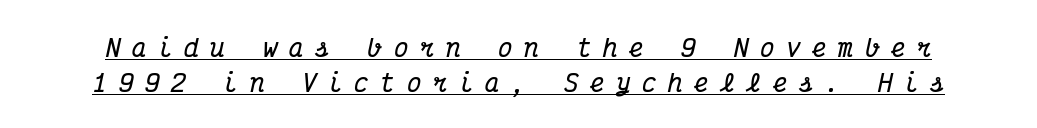
The image shows 24 px bold type, italic (leaning right); set normal line spacing (1.45x), unusually wide letter spacing (+0.49 em), underlined.
